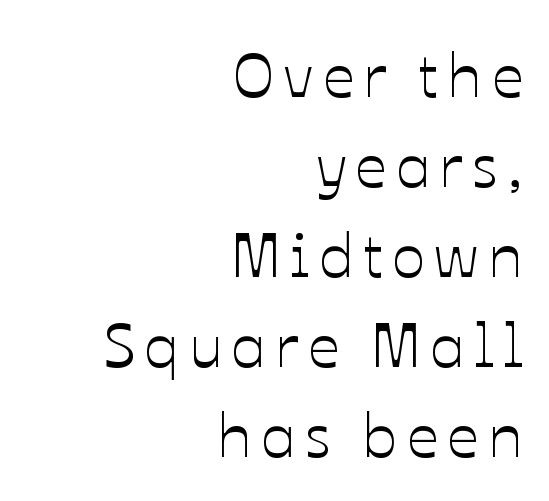
Q: Is the text italic (slanted)? A: No, it is upright.
Q: Is the text underlined? A: No.
Q: How is the paragraph aligned? A: Right-aligned.
Q: Is the spacing between lines tight, normal or loose? A: Normal.
Q: Width (condensed, normal, or wide)? A: Normal.
Q: Stroke contrast? A: Low.
Q: x-height? A: Medium.
Q: Monospaced? A: No.
